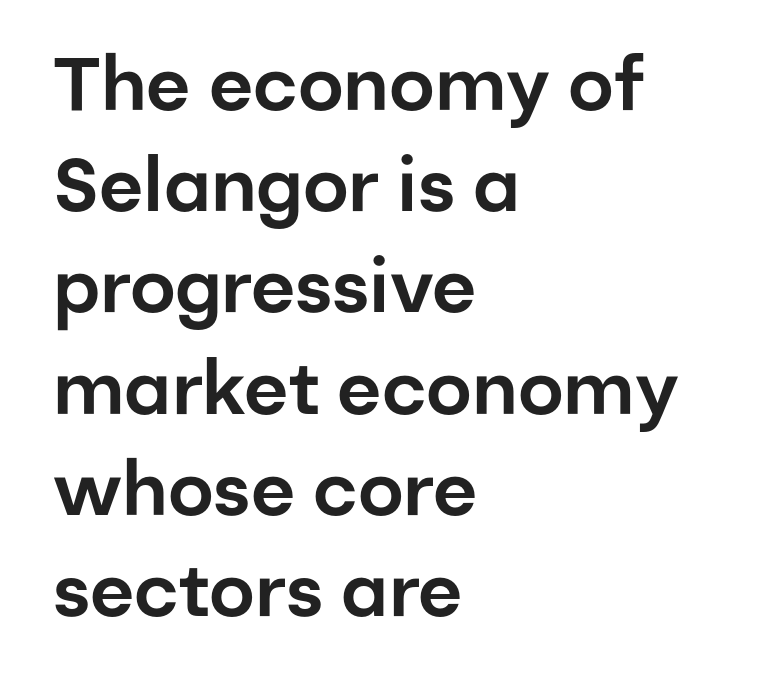
These lines are composed in type without serifs. Nobody drew a line under any word here. This sample has the flowing, uneven cadence of proportional lettering. Honestly, the letter spacing is just normal — you wouldn't notice it. Reading down the column, the eye jumps a familiar distance to each next line.
